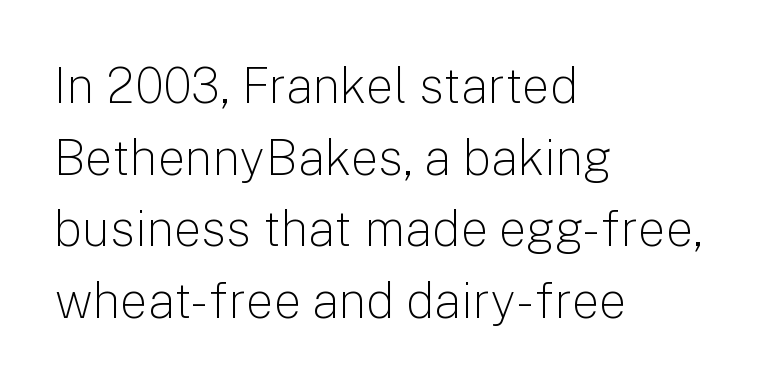
The rendering keeps characters at their native spacing. Any mark beneath the type? The region is blank. Note the varied advance widths — an 'i' is clearly narrower than an 'm'. A classic flush-left, rag-right setting is used for this passage. Unlike a traditional serif, this face leaves its strokes unadorned. No chunkiness to these letters — they're not bold.
